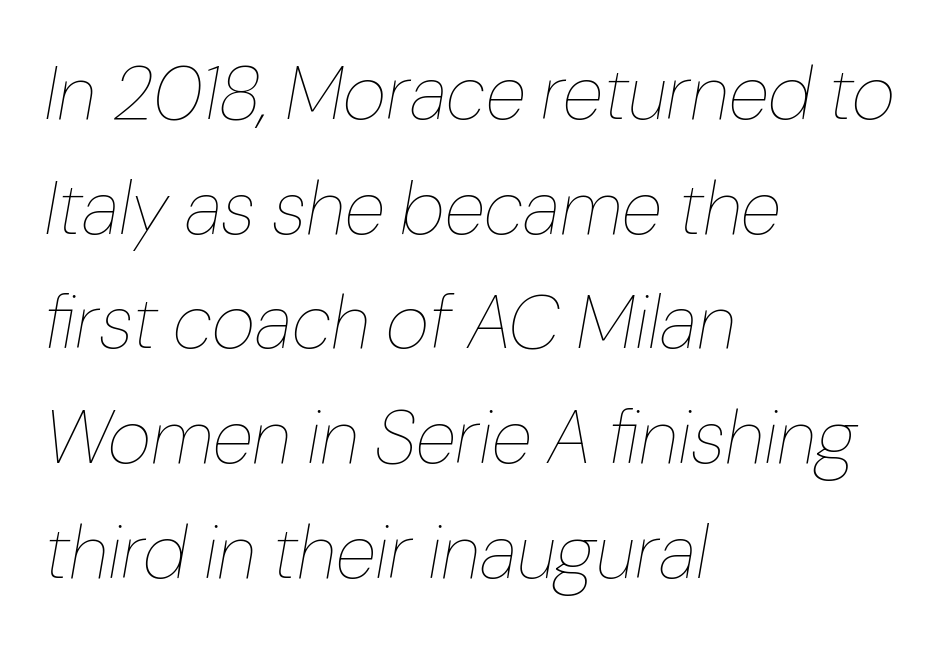
The lettering tilts uniformly, giving the passage an italic look. The glyphs are unaccompanied by any horizontal stroke below them. On a weight scale, this lands at 450 or below. Layout note: lines flush left. The rows are spaced the way most documents space them. Varying glyph widths throughout — classic text-font behaviour.
